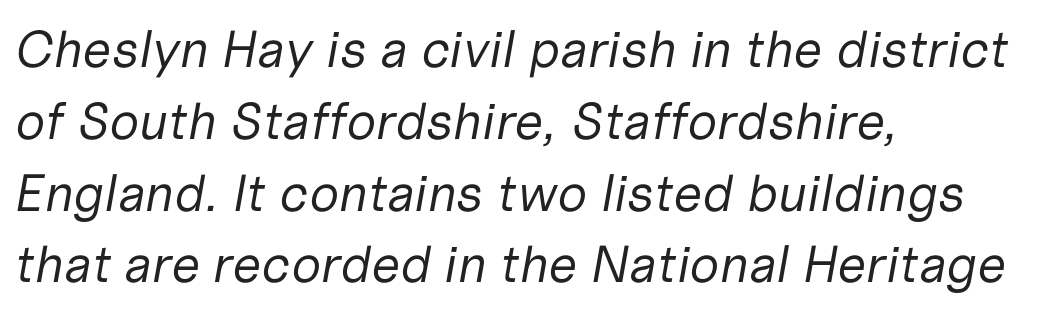
Q: Is the text bold? A: No.
Q: Is the text italic (slanted)? A: Yes, it leans right by about 10 degrees.
Q: Is the text underlined? A: No.
Q: How is the paragraph aligned? A: Left-aligned.
Q: Is the spacing between letters normal or unusually wide? A: Normal.
Q: Is the spacing between lines tight, normal or loose? A: Normal.
Q: Width (condensed, normal, or wide)? A: Normal.
Q: Stroke contrast? A: Low.
Q: x-height? A: Medium.
Q: Monospaced? A: No.
